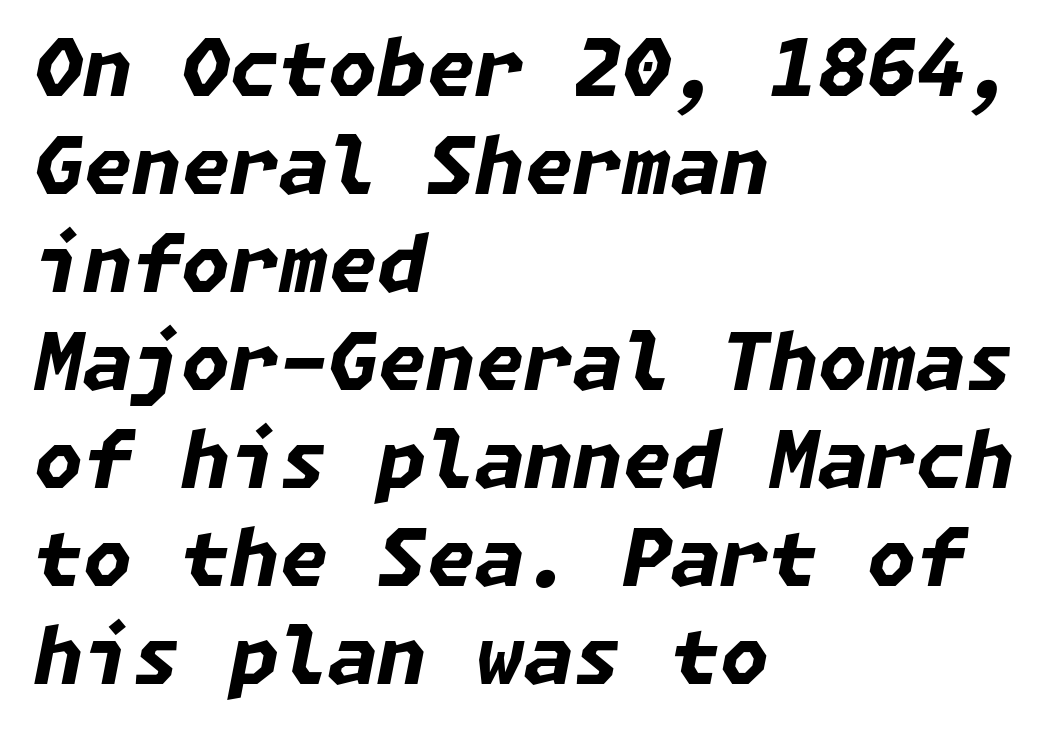
The image shows 79 px bold type, italic (leaning right); set left-aligned, line spacing 1.24x, normal letter spacing, not underlined; low stroke contrast and a medium x-height.
